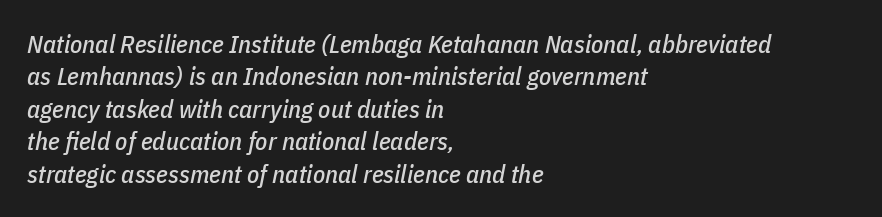
{"italic": "yes", "lean": "right", "slant_degrees": 11, "underline": "no", "align": "left", "line_spacing": "normal", "line_spacing_ratio": 1.3, "letter_spacing": "normal", "letter_spacing_em": 0.0, "glyph_px": 25}
